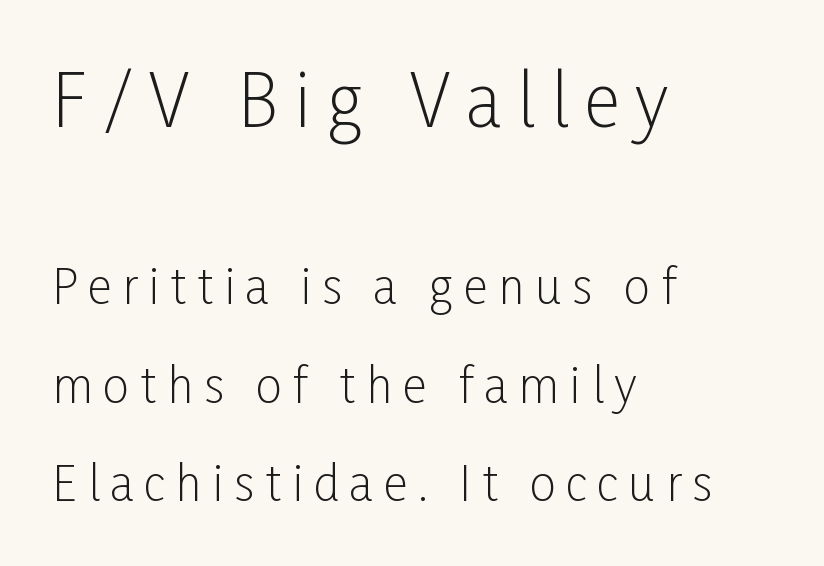
{"serif": "no", "italic": "no", "bold": "no", "weight": "light", "width": "condensed", "stroke_contrast": "low", "x_height": "medium", "monospaced": "no", "underline": "no", "align": "left", "line_spacing": "loose", "line_spacing_ratio": 2.09, "letter_spacing": "wide", "letter_spacing_em": 0.23, "larger_block": "first", "size_ratio": 1.49, "glyph_px": 70}
